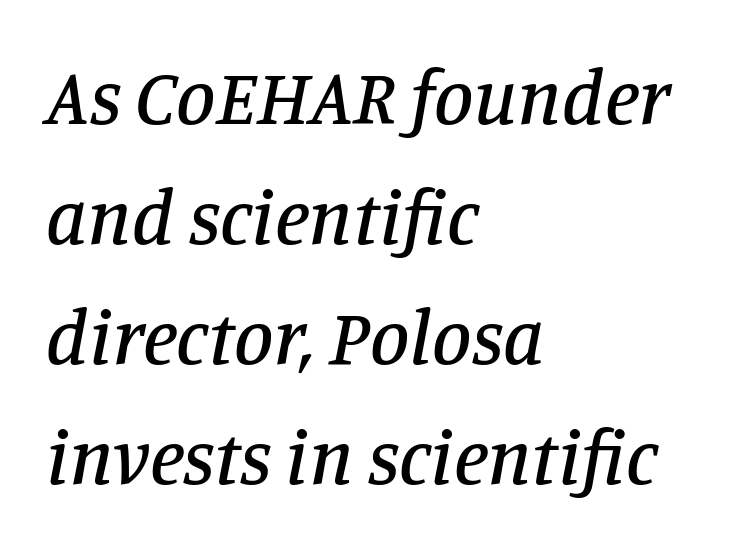
Letterform terminals end in serifs throughout the passage. A typesetter would mark this as italic. One glance says typical: line gaps are just what's usual. A bare baseline throughout the passage. The text block is weighted toward the left margin, trailing off unevenly rightward. Proportional: the letters do not fall into vertical columns.
